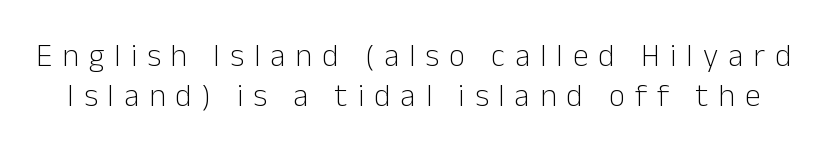
This block has exactly the height ordinary leading produces. The letters advance in unequal steps, a hallmark of proportional type. The weight tops out at a normal text grade. Italic? Not at all — the glyphs are vertical. Caption: expanded tracking, letters set apart.
